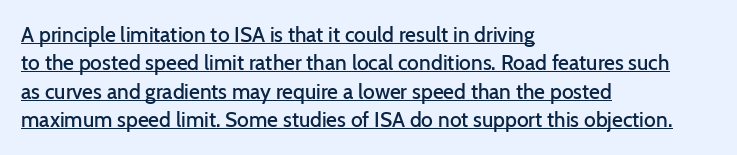
The image shows 21 px text type, upright; set left-aligned, normal line spacing (1.35x), normal letter spacing, underlined.
